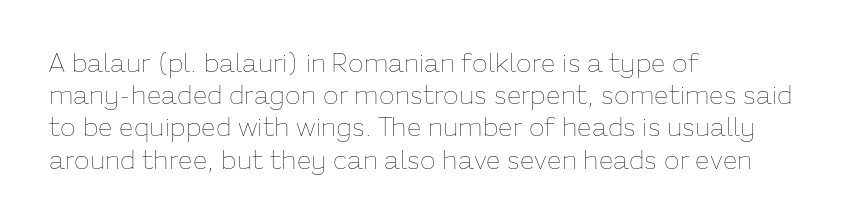
No letter is thick-stroked: the sample isn't bold. The lettering stays uniformly vertical, giving the passage a roman look. This sample uses plain, unmodified letter spacing. These lines stack with their left ends in a neat column. The gap between lines stays unmarked.
